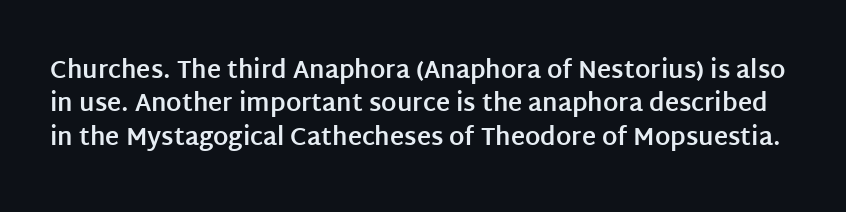
The image shows 24 px bold type, upright; set normal line spacing (1.39x), normal letter spacing, not underlined.
